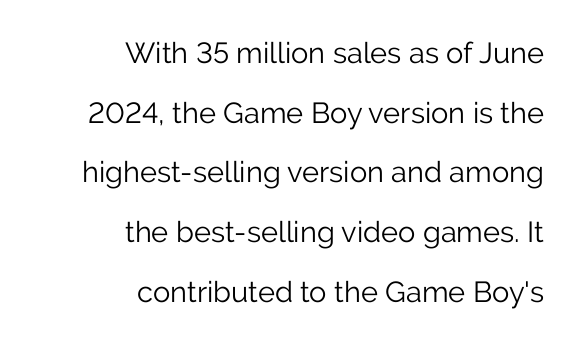
The image shows 29 px light sans-serif type, upright; set right-aligned, loose line spacing (2.06x), normal letter spacing, not underlined; low stroke contrast and a medium x-height.
